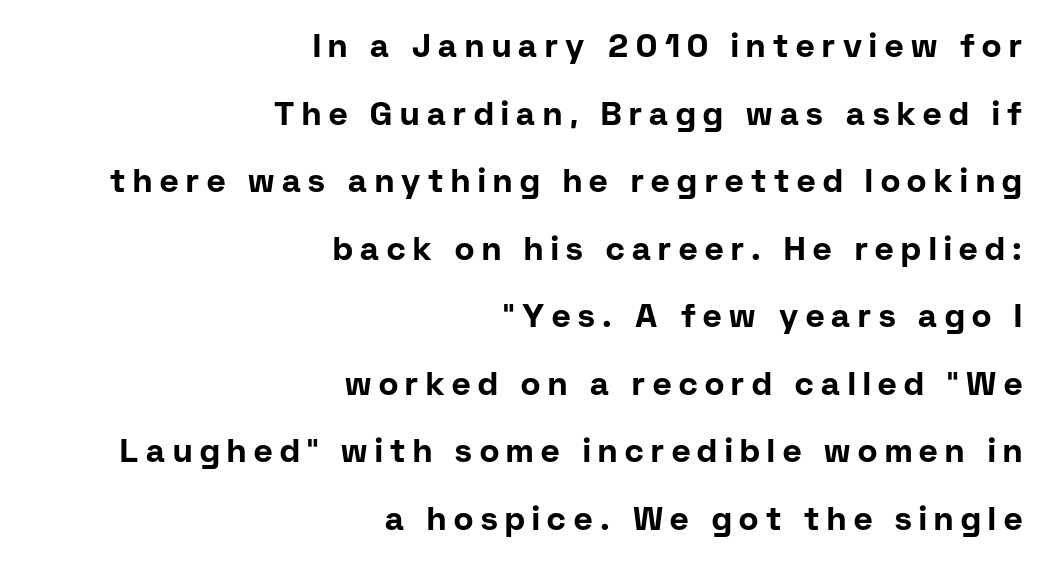
Q: Is the text bold? A: Yes.
Q: Is the text italic (slanted)? A: No, it is upright.
Q: Is the typeface a serif or a sans-serif typeface? A: Sans-serif.
Q: Is the text underlined? A: No.
Q: How is the paragraph aligned? A: Right-aligned.
Q: Is the spacing between letters normal or unusually wide? A: Unusually wide.
Q: Is the spacing between lines tight, normal or loose? A: Loose.
Q: Width (condensed, normal, or wide)? A: Normal.
Q: Stroke contrast? A: Low.
Q: x-height? A: Medium.
Q: Monospaced? A: No.
